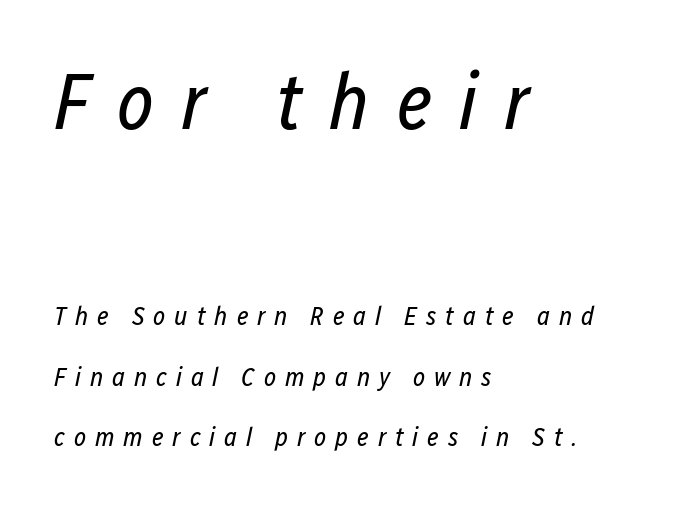
Q: Is the text bold? A: No.
Q: Is the text italic (slanted)? A: Yes, it leans right by about 12 degrees.
Q: Is the text underlined? A: No.
Q: How is the paragraph aligned? A: Left-aligned.
Q: Is the spacing between letters normal or unusually wide? A: Unusually wide.
Q: Is the spacing between lines tight, normal or loose? A: Loose.
Q: Which block of text is set in a larger size, the first (top) or the second (bottom)? A: The first (top) one.
Q: Width (condensed, normal, or wide)? A: Condensed.
Q: Stroke contrast? A: Low.
Q: x-height? A: Medium.
Q: Monospaced? A: No.
